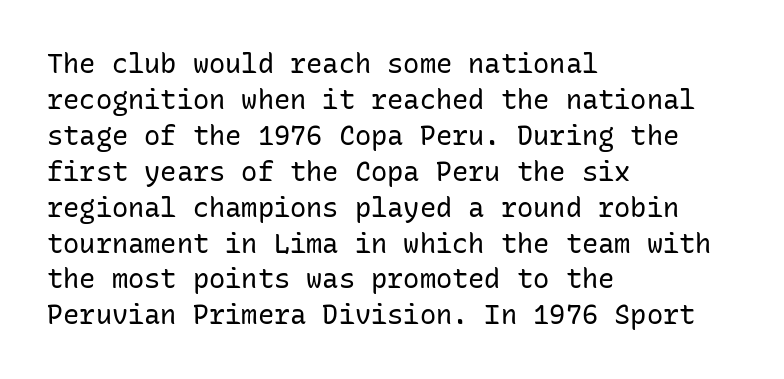
The image shows 27 px text type, upright; set left-aligned, normal line spacing (1.33x), normal letter spacing, not underlined.
